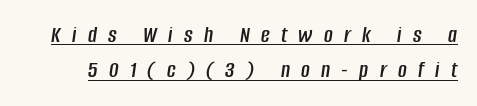
Q: Is the text italic (slanted)? A: Yes, it leans right by about 8 degrees.
Q: Is the text underlined? A: Yes.
Q: Is the spacing between letters normal or unusually wide? A: Unusually wide.
Q: Is the spacing between lines tight, normal or loose? A: Normal.
